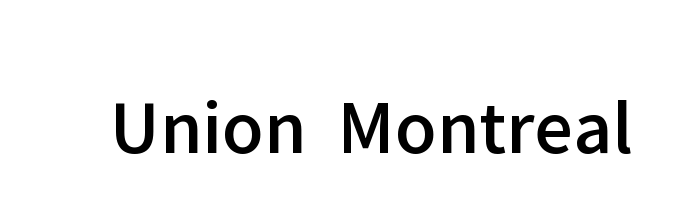
Q: Is the text italic (slanted)? A: No, it is upright.
Q: Is the typeface a serif or a sans-serif typeface? A: Sans-serif.
Q: Is the text underlined? A: No.
Q: Is the spacing between letters normal or unusually wide? A: Normal.
Q: Width (condensed, normal, or wide)? A: Normal.
Q: Stroke contrast? A: Low.
Q: x-height? A: Medium.
Q: Monospaced? A: No.
